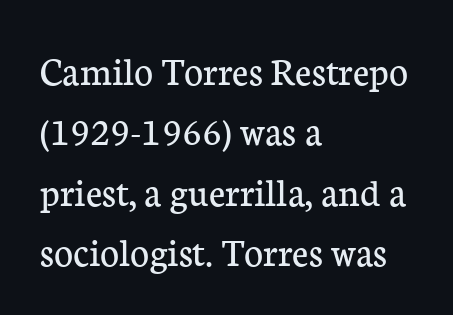
Q: Is the text bold? A: No.
Q: Is the text italic (slanted)? A: No, it is upright.
Q: Is the typeface a serif or a sans-serif typeface? A: Serif.
Q: Is the text underlined? A: No.
Q: How is the paragraph aligned? A: Left-aligned.
Q: Is the spacing between letters normal or unusually wide? A: Normal.
Q: Is the spacing between lines tight, normal or loose? A: Normal.
Q: Width (condensed, normal, or wide)? A: Normal.
Q: Stroke contrast? A: Low.
Q: x-height? A: Medium.
Q: Monospaced? A: No.
